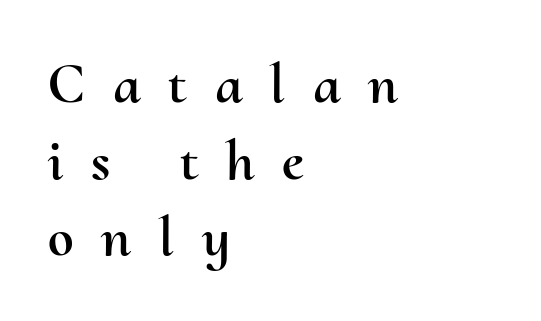
Q: Is the text italic (slanted)? A: No, it is upright.
Q: Is the text underlined? A: No.
Q: How is the paragraph aligned? A: Left-aligned.
Q: Is the spacing between letters normal or unusually wide? A: Unusually wide.
Q: Is the spacing between lines tight, normal or loose? A: Normal.
Q: Width (condensed, normal, or wide)? A: Normal.
Q: Stroke contrast? A: Medium.
Q: x-height? A: Small.
Q: Monospaced? A: No.
